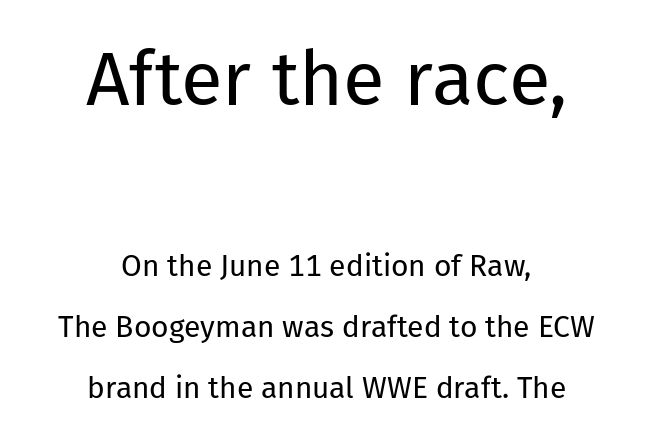
{"serif": "no", "italic": "no", "bold": "no", "weight": "regular", "width": "normal", "stroke_contrast": "low", "x_height": "medium", "monospaced": "no", "underline": "no", "align": "center", "line_spacing": "loose", "line_spacing_ratio": 2.02, "letter_spacing": "normal", "letter_spacing_em": 0.0, "larger_block": "first", "size_ratio": 2.53, "glyph_px": 76}
